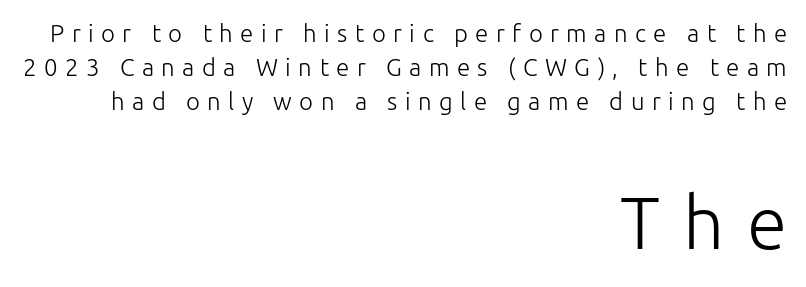
The image shows 73 px light sans-serif type, upright; set right-aligned, normal line spacing (1.42x), unusually wide letter spacing (+0.31 em), not underlined; the second (bottom) block is 3.04x larger; low stroke contrast and a medium x-height.
